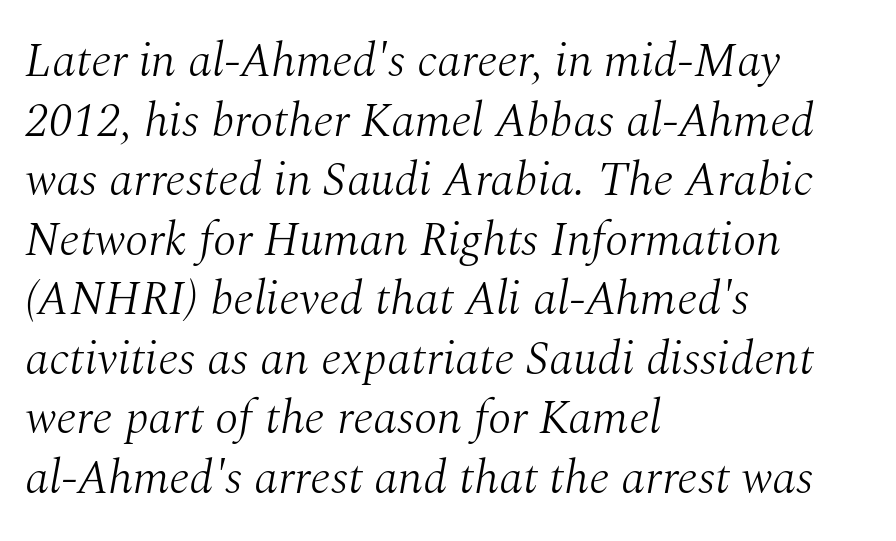
{"serif": "yes", "italic": "yes", "lean": "right", "slant_degrees": 10, "bold": "no", "weight": "light", "width": "normal", "stroke_contrast": "medium", "x_height": "medium", "monospaced": "no", "underline": "no", "align": "left", "line_spacing_ratio": 1.24, "letter_spacing": "normal", "letter_spacing_em": 0.0, "glyph_px": 48}
